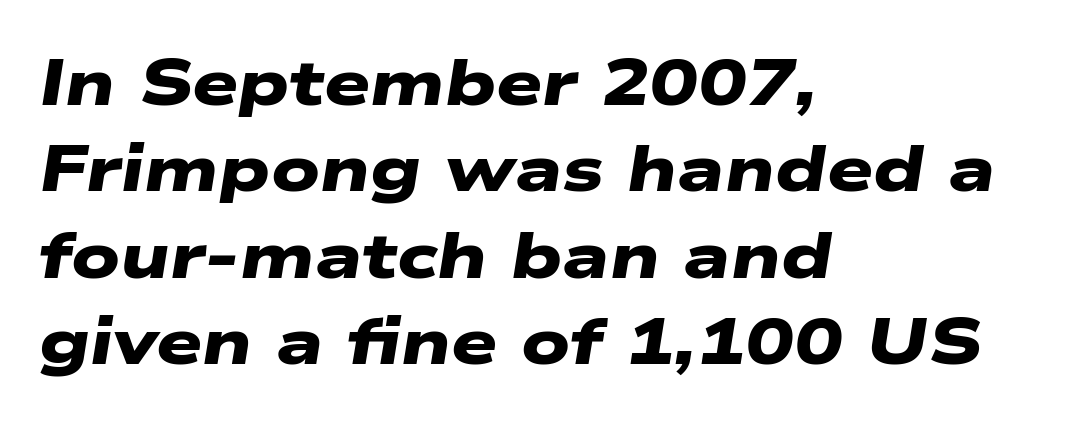
The image shows 65 px heavy, wide sans-serif type; set left-aligned, normal line spacing (1.33x), normal letter spacing, not underlined; low stroke contrast and a medium x-height.
